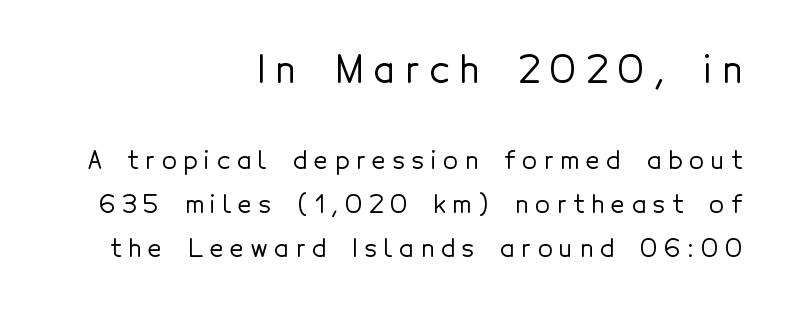
Q: Is the text italic (slanted)? A: No, it is upright.
Q: Is the typeface a serif or a sans-serif typeface? A: Sans-serif.
Q: Is the text underlined? A: No.
Q: How is the paragraph aligned? A: Right-aligned.
Q: Is the spacing between letters normal or unusually wide? A: Unusually wide.
Q: Which block of text is set in a larger size, the first (top) or the second (bottom)? A: The first (top) one.
Q: Width (condensed, normal, or wide)? A: Normal.
Q: x-height? A: Medium.
Q: Monospaced? A: No.
